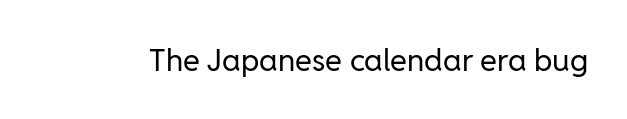
Q: Is the text bold? A: No.
Q: Is the text italic (slanted)? A: No, it is upright.
Q: Is the typeface a serif or a sans-serif typeface? A: Sans-serif.
Q: Is the text underlined? A: No.
Q: Is the spacing between letters normal or unusually wide? A: Normal.
Q: Width (condensed, normal, or wide)? A: Normal.
Q: Stroke contrast? A: Low.
Q: x-height? A: Medium.
Q: Monospaced? A: No.
